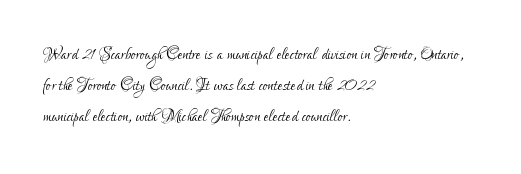
{"bold": "no", "underline": "no", "align": "left", "line_spacing": "normal", "line_spacing_ratio": 1.42, "letter_spacing": "normal", "letter_spacing_em": 0.0, "glyph_px": 22}
